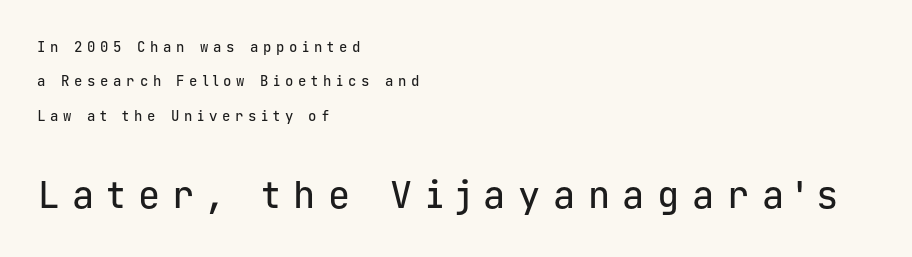
The image shows 37 px sans-serif type, upright, monospaced; set left-aligned, loose line spacing (2.46x), unusually wide letter spacing (+0.34 em), not underlined; the second (bottom) block is 2.64x larger; low stroke contrast and a medium x-height.
